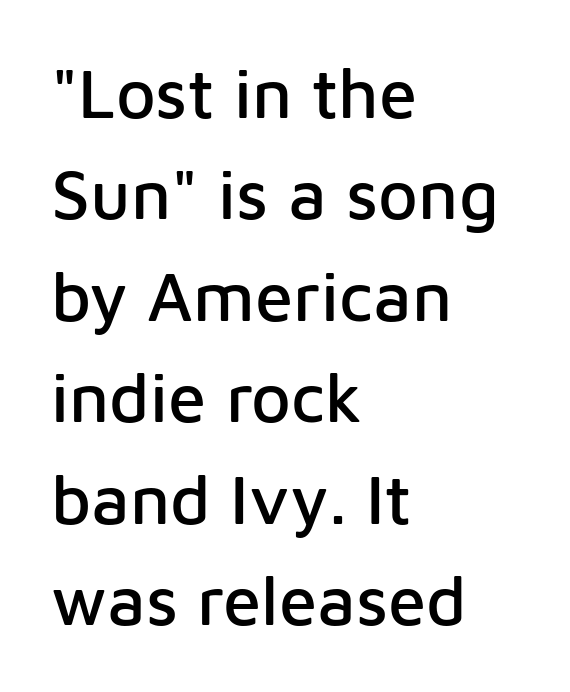
{"serif": "no", "italic": "no", "width": "normal", "stroke_contrast": "low", "x_height": "medium", "monospaced": "no", "underline": "no", "align": "left", "line_spacing": "normal", "line_spacing_ratio": 1.47, "letter_spacing": "normal", "letter_spacing_em": 0.0, "glyph_px": 69}
